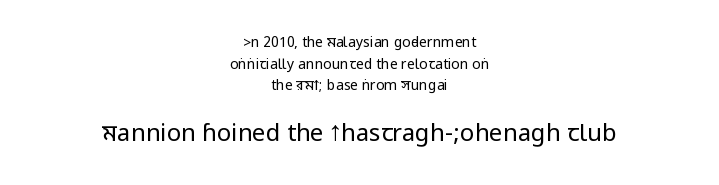
The image shows 24 px text type, upright; set centered, normal line spacing (1.54x), normal letter spacing, not underlined; the second (bottom) block is 1.71x larger.
